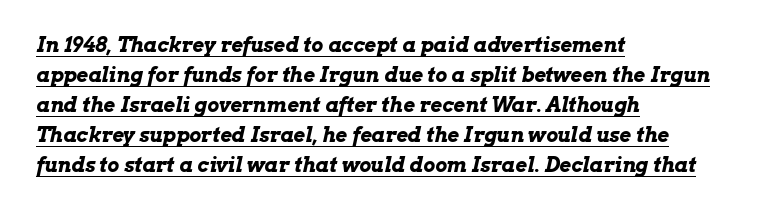
{"italic": "yes", "lean": "right", "slant_degrees": 13, "bold": "yes", "underline": "yes", "align": "left", "line_spacing": "normal", "line_spacing_ratio": 1.5, "letter_spacing": "normal", "letter_spacing_em": 0.0, "glyph_px": 20}
